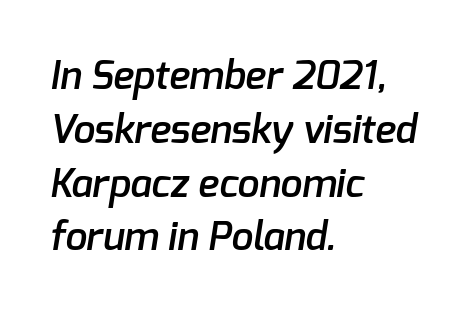
Q: Is the text bold? A: Semi-bold.
Q: Is the typeface a serif or a sans-serif typeface? A: Sans-serif.
Q: Is the text underlined? A: No.
Q: How is the paragraph aligned? A: Left-aligned.
Q: Is the spacing between letters normal or unusually wide? A: Normal.
Q: Is the spacing between lines tight, normal or loose? A: Normal.
Q: Width (condensed, normal, or wide)? A: Normal.
Q: Stroke contrast? A: Low.
Q: x-height? A: Medium.
Q: Monospaced? A: No.
